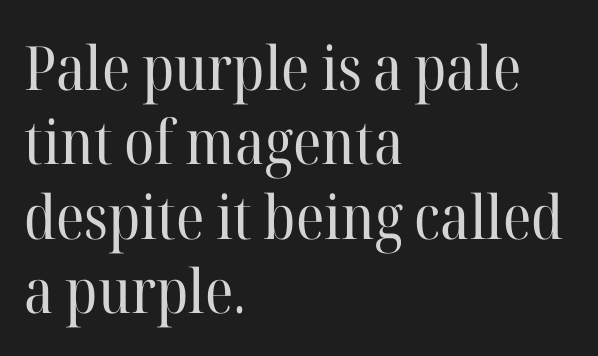
{"serif": "yes", "italic": "no", "bold": "no", "weight": "regular", "width": "normal", "stroke_contrast": "high", "x_height": "medium", "monospaced": "no", "underline": "no", "align": "left", "line_spacing_ratio": 1.22, "letter_spacing": "normal", "letter_spacing_em": 0.0, "glyph_px": 61}
